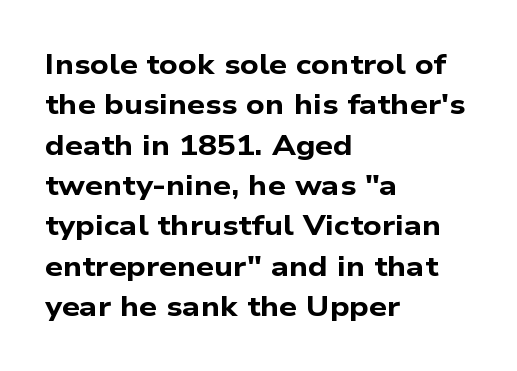
{"serif": "no", "bold": "yes", "weight": "bold", "width": "wide", "stroke_contrast": "low", "x_height": "medium", "monospaced": "no", "underline": "no", "align": "left", "line_spacing": "normal", "line_spacing_ratio": 1.44, "letter_spacing": "normal", "letter_spacing_em": 0.0, "glyph_px": 28}
